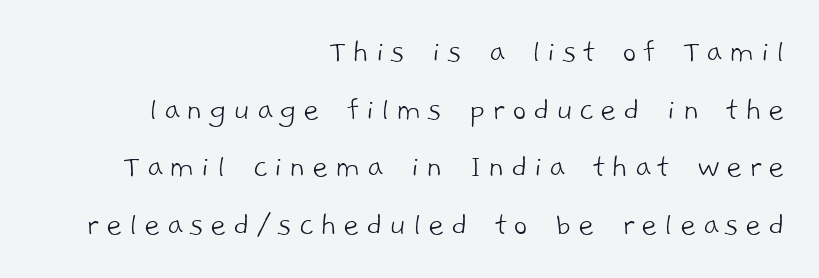
Proportional: the letters do not fall into vertical columns. Beneath every word, the page is bare. Baseline-to-baseline distance is the conventional proportion of letter height. Short and long lines alike share a common ending point at right. You can tell from the bare stems that sans-serif type was used.
